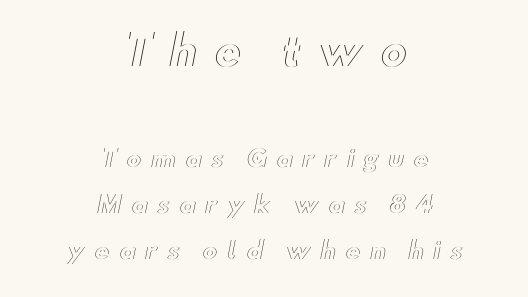
Q: Is the text italic (slanted)? A: Yes.
Q: Is the text underlined? A: No.
Q: How is the paragraph aligned? A: Centered.
Q: Is the spacing between letters normal or unusually wide? A: Unusually wide.
Q: Is the spacing between lines tight, normal or loose? A: Loose.
Q: Which block of text is set in a larger size, the first (top) or the second (bottom)? A: The first (top) one.
Q: Width (condensed, normal, or wide)? A: Wide.
Q: x-height? A: Small.
Q: Monospaced? A: No.
